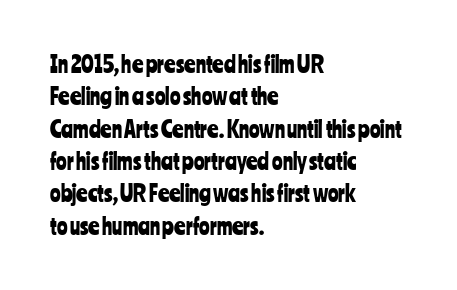
The image shows 22 px text type, upright; set left-aligned, normal line spacing (1.47x), normal letter spacing, not underlined.
